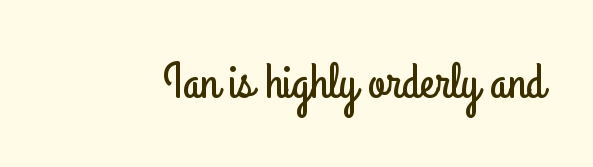
The image shows 50 px condensed sans-serif type; set normal letter spacing, not underlined; low stroke contrast and a small x-height.
